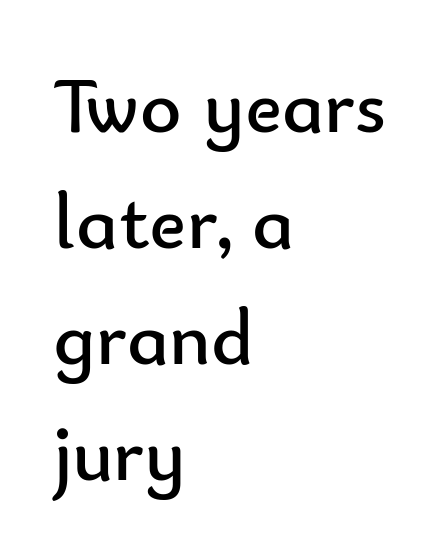
The image shows 79 px regular-weight sans-serif type, upright; set left-aligned, normal line spacing (1.47x), normal letter spacing, not underlined; low stroke contrast and a small x-height.
